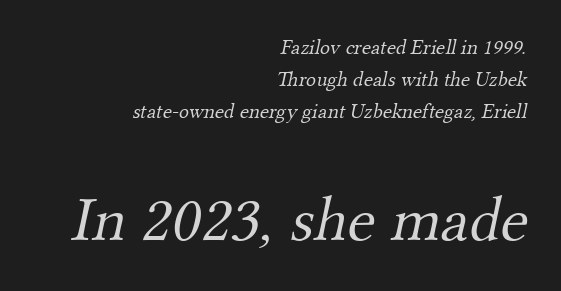
The image shows 64 px light serif type; set right-aligned, normal line spacing (1.52x), normal letter spacing, not underlined; the second (bottom) block is 3.05x larger; medium stroke contrast and a small x-height.
